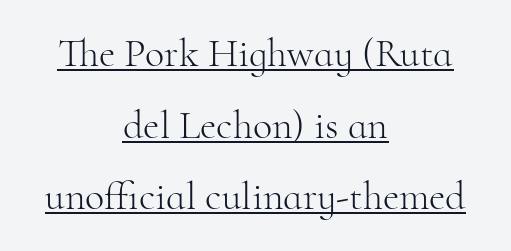
{"serif": "yes", "italic": "no", "bold": "no", "weight": "light", "width": "normal", "stroke_contrast": "high", "x_height": "small", "monospaced": "no", "underline": "yes", "align": "center", "line_spacing_ratio": 1.79, "letter_spacing": "normal", "letter_spacing_em": 0.0, "glyph_px": 40}
